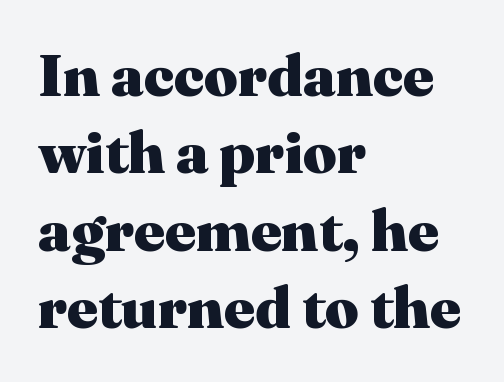
Q: Is the text bold? A: Yes.
Q: Is the text italic (slanted)? A: No, it is upright.
Q: Is the typeface a serif or a sans-serif typeface? A: Serif.
Q: Is the text underlined? A: No.
Q: How is the paragraph aligned? A: Left-aligned.
Q: Is the spacing between letters normal or unusually wide? A: Normal.
Q: Is the spacing between lines tight, normal or loose? A: Normal.
Q: Width (condensed, normal, or wide)? A: Normal.
Q: Stroke contrast? A: Medium.
Q: x-height? A: Medium.
Q: Monospaced? A: No.
